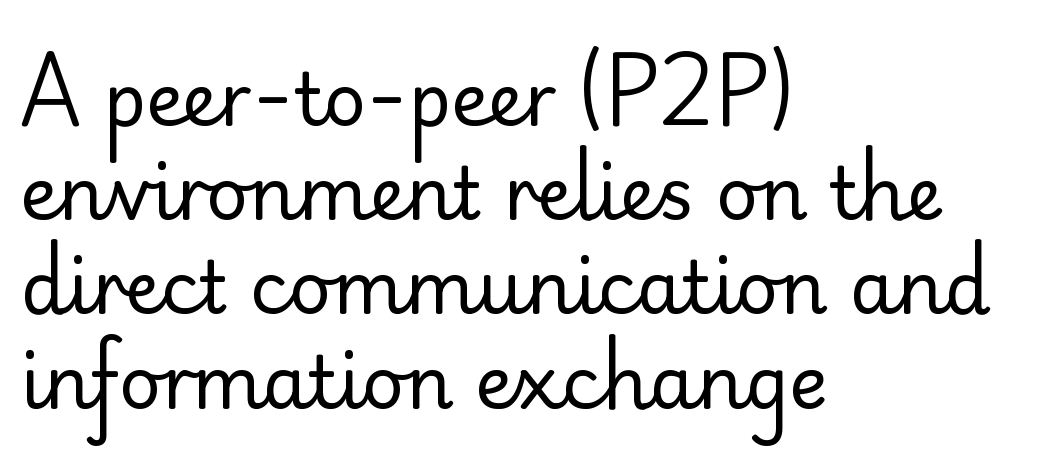
Q: Is the text bold? A: No.
Q: Is the text italic (slanted)? A: No, it is upright.
Q: Is the typeface a serif or a sans-serif typeface? A: Sans-serif.
Q: Is the text underlined? A: No.
Q: How is the paragraph aligned? A: Left-aligned.
Q: Is the spacing between letters normal or unusually wide? A: Normal.
Q: Is the spacing between lines tight, normal or loose? A: Normal.
Q: Width (condensed, normal, or wide)? A: Normal.
Q: Stroke contrast? A: Low.
Q: x-height? A: Small.
Q: Monospaced? A: No.
